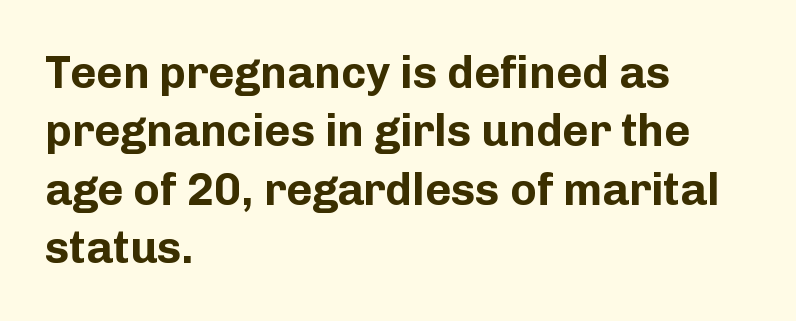
Looks like regular typesetting: each glyph gets only the width it needs. Has an underline been added? It has not. Its strokes are broad and dark, the hallmark of bold type. Font category for this specimen: sans-serif. These lines sit exactly where default settings would place them.
